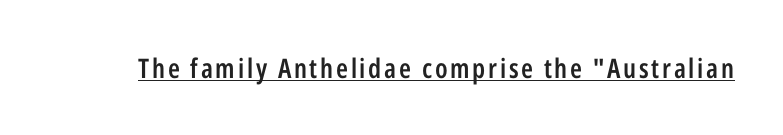
Underline: present. No italicization has been applied; the sample stays upright. Summary of weight: moderately heavy, a semibold.
